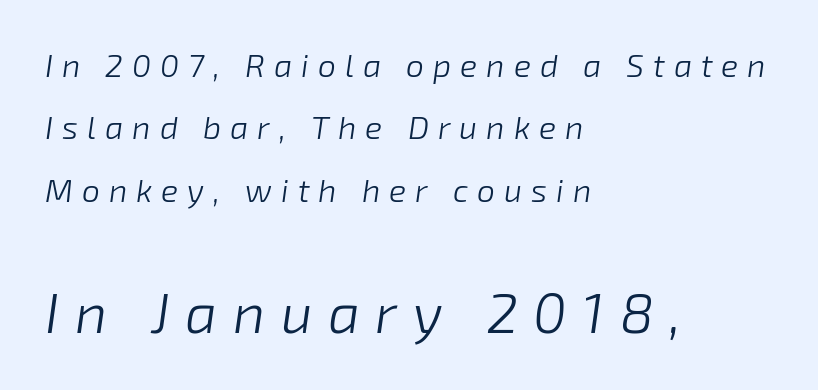
Visually the block forms a straight wall on the left and a jagged coastline on the right. Students, note that the glyphs here are deliberately spaced far apart. These lines are rendered in a variable-pitch font. The typeface has the unassuming heft of standard copy or less. Quick note: underline off.
